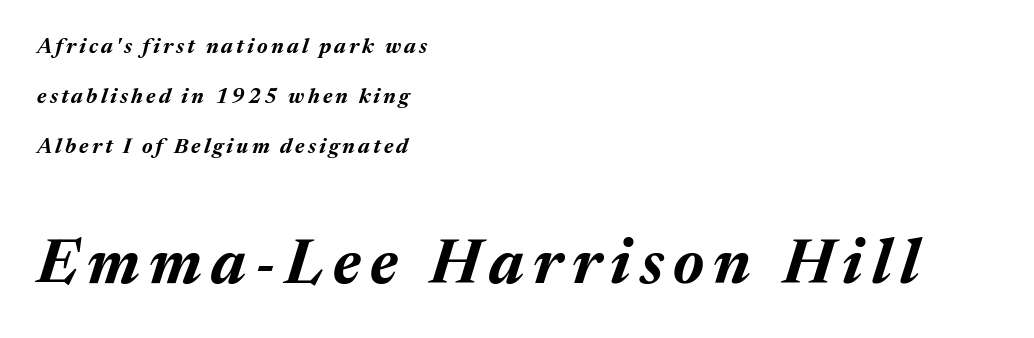
Q: Is the text bold? A: Yes.
Q: Is the text italic (slanted)? A: Yes, it leans right by about 17 degrees.
Q: Is the text underlined? A: No.
Q: How is the paragraph aligned? A: Left-aligned.
Q: Is the spacing between lines tight, normal or loose? A: Loose.
Q: Which block of text is set in a larger size, the first (top) or the second (bottom)? A: The second (bottom) one.
Q: Width (condensed, normal, or wide)? A: Normal.
Q: Stroke contrast? A: Medium.
Q: x-height? A: Medium.
Q: Monospaced? A: No.
